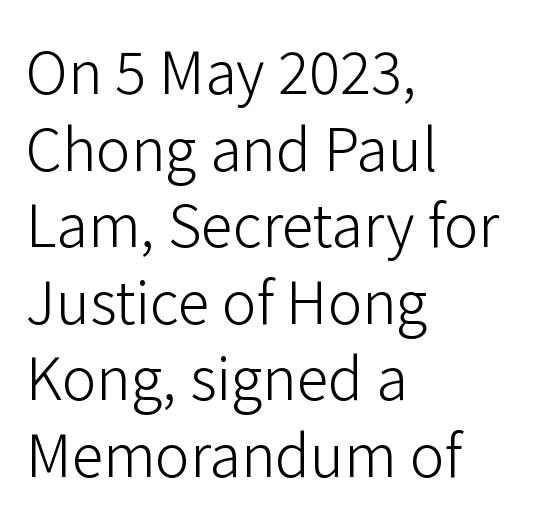
{"serif": "no", "italic": "no", "bold": "no", "weight": "light", "width": "normal", "stroke_contrast": "low", "x_height": "medium", "monospaced": "no", "underline": "no", "align": "left", "line_spacing": "normal", "line_spacing_ratio": 1.32, "letter_spacing": "normal", "letter_spacing_em": 0.0, "glyph_px": 58}
